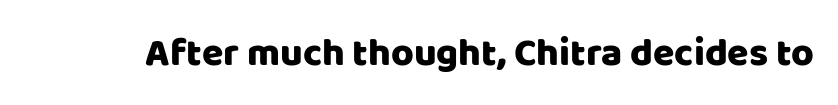
This rendering employs a face without finishing strokes, i.e., a sans-serif. Nothing unusual about the tracking: characters are spaced as the font intends. These lines are rendered in a variable-pitch font. Underline: absent. Every stem runs plumb, perpendicular to the baseline.
